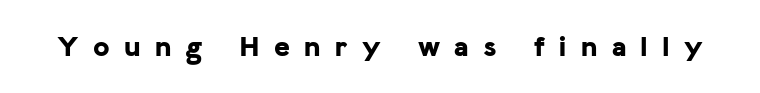
Q: Is the text bold? A: Yes.
Q: Is the text italic (slanted)? A: No, it is upright.
Q: Is the typeface a serif or a sans-serif typeface? A: Sans-serif.
Q: Is the text underlined? A: No.
Q: Is the spacing between letters normal or unusually wide? A: Unusually wide.
Q: Width (condensed, normal, or wide)? A: Normal.
Q: Stroke contrast? A: Low.
Q: x-height? A: Medium.
Q: Monospaced? A: No.
